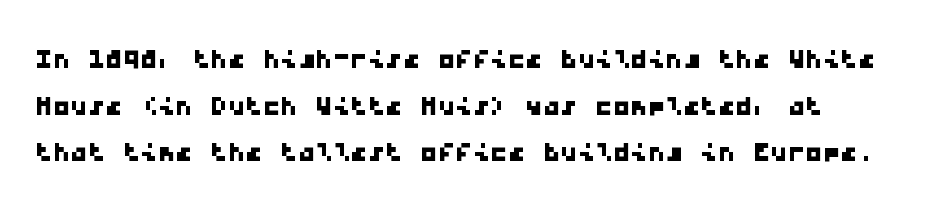
Q: Is the typeface a serif or a sans-serif typeface? A: Sans-serif.
Q: Is the text underlined? A: No.
Q: Is the spacing between letters normal or unusually wide? A: Normal.
Q: Is the spacing between lines tight, normal or loose? A: Normal.
Q: Width (condensed, normal, or wide)? A: Wide.
Q: Stroke contrast? A: Low.
Q: x-height? A: Medium.
Q: Monospaced? A: Yes.
